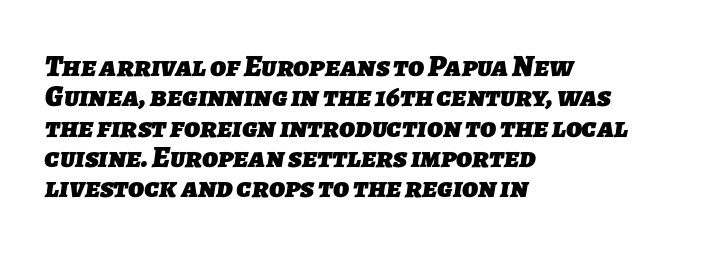
{"serif": "no", "bold": "yes", "weight": "heavy", "width": "normal", "stroke_contrast": "low", "x_height": "medium", "monospaced": "no", "underline": "no", "align": "left", "line_spacing": "tight", "line_spacing_ratio": 1.01, "letter_spacing": "normal", "letter_spacing_em": 0.0, "glyph_px": 30}
